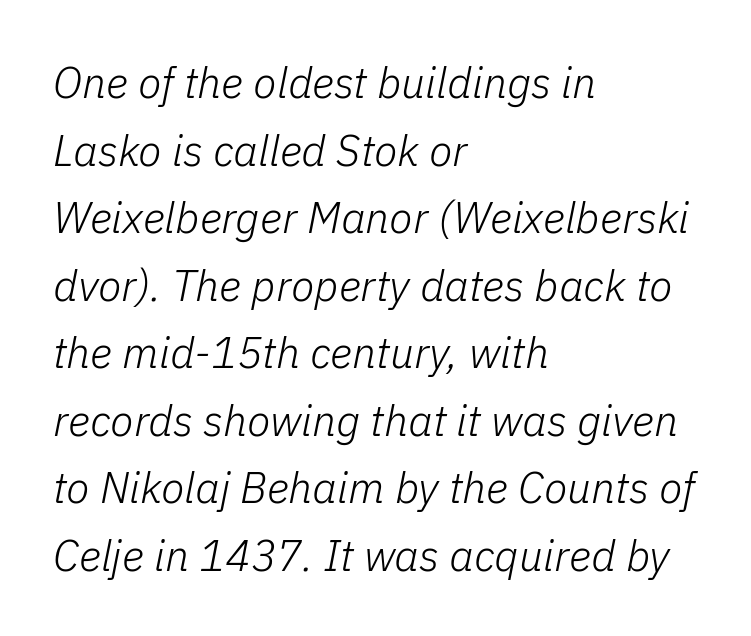
Q: Is the text bold? A: No.
Q: Is the text italic (slanted)? A: Yes, it leans right by about 11 degrees.
Q: Is the text underlined? A: No.
Q: How is the paragraph aligned? A: Left-aligned.
Q: Is the spacing between letters normal or unusually wide? A: Normal.
Q: Is the spacing between lines tight, normal or loose? A: Normal.
Q: Width (condensed, normal, or wide)? A: Normal.
Q: Stroke contrast? A: Low.
Q: x-height? A: Medium.
Q: Monospaced? A: No.
